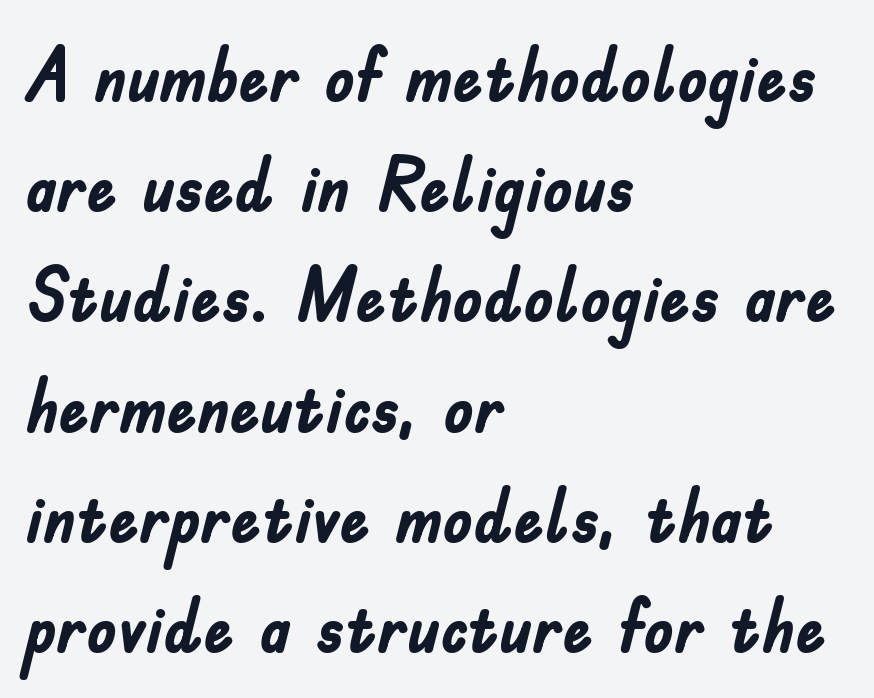
Inter-character spacing is left at the font's built-in metrics. The letters advance in unequal steps, a hallmark of proportional type. The space beneath each line is pristine and unruled. Compared with a centered layout, this one pins lines to the left instead.
